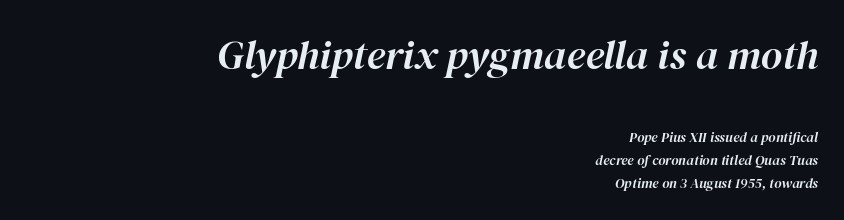
Honestly, the row spacing looks completely unremarkable. Think of a printed novel: that variable character pitch is what you see here. Yep, that's italic — everything's leaning. A flush-right, rag-left setting is used for this passage. Characters follow at the spacing the type designer built in. Compare the two chunks: the upper has the greater cap height.
